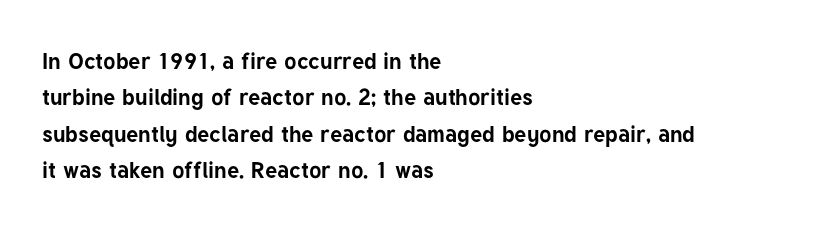
The text block is weighted toward the left margin, trailing off unevenly rightward. These lines carry a lot of weight — the face is fully bold. The letters stand upright; this is a roman face. Each row of text sits above clean, open space. This rendering leaves character spacing at its baseline value.
